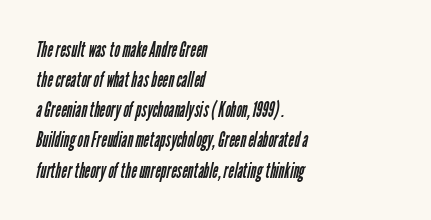
The image shows 22 px text type; set left-aligned, normal line spacing (1.37x), normal letter spacing, not underlined.
